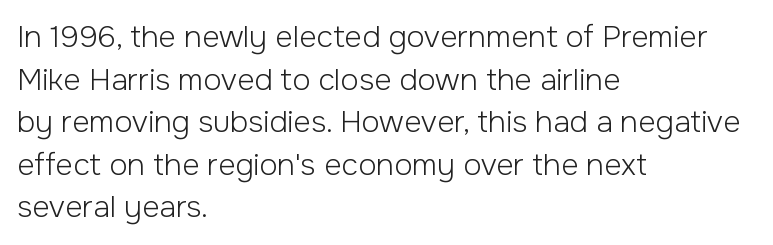
{"serif": "no", "italic": "no", "bold": "no", "weight": "light", "width": "normal", "stroke_contrast": "low", "x_height": "medium", "monospaced": "no", "underline": "no", "align": "left", "line_spacing": "normal", "line_spacing_ratio": 1.42, "letter_spacing": "normal", "letter_spacing_em": 0.0, "glyph_px": 30}
